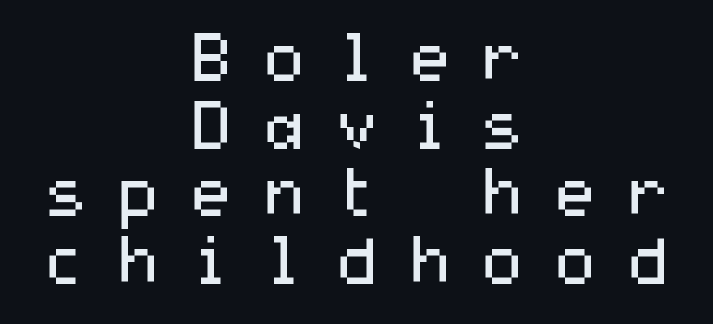
The image shows 65 px regular-weight, wide sans-serif type, upright; set centered, tight line spacing (1.04x), unusually wide letter spacing (+0.42 em), not underlined; medium stroke contrast and a medium x-height.
